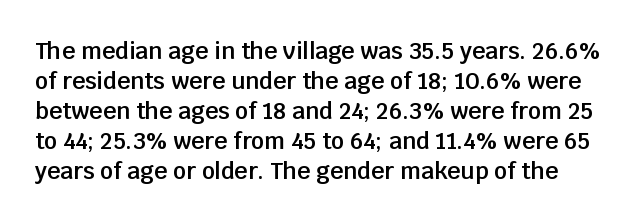
Is the letter spacing exaggerated? No — it looks like the ordinary default. A bare baseline throughout the passage. The font's upright variant was chosen for this text. Does the leading feel generous? No, just average. On the weight axis this lands at semibold, roughly 600.
